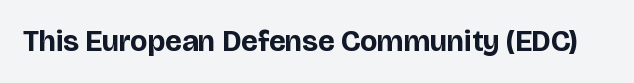
Is the type bold? Yes — the strokes are clearly thick and heavy. Decoration check: the copy has no underline. Default kerning and tracking; the words read as compact shapes. Do the characters align in a grid? No, the font is proportional.
